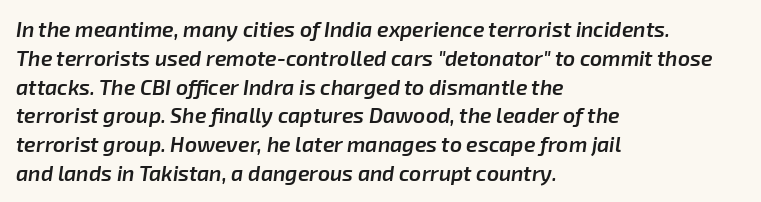
{"italic": "yes", "lean": "right", "slant_degrees": 8, "bold": "semi", "underline": "no", "align": "left", "line_spacing": "normal", "line_spacing_ratio": 1.37, "letter_spacing": "normal", "letter_spacing_em": 0.0, "glyph_px": 21}
